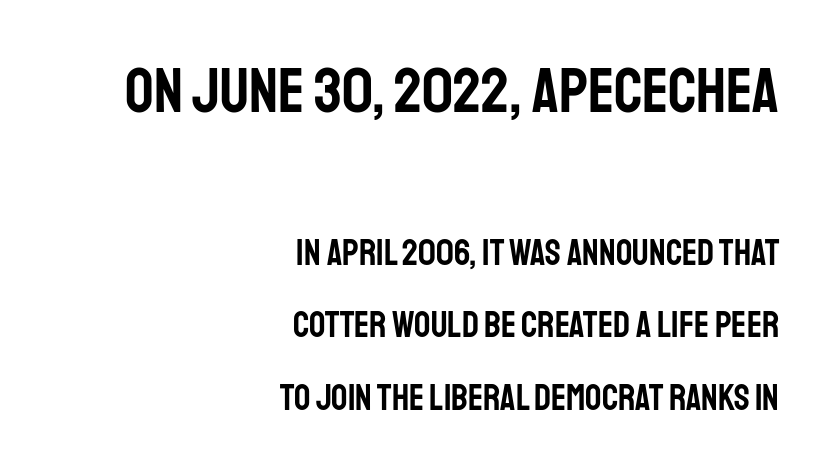
The image shows 63 px condensed sans-serif type, upright; set right-aligned, loose line spacing (2.02x), normal letter spacing, not underlined; the first (top) block is 1.75x larger; low stroke contrast and a large x-height.
